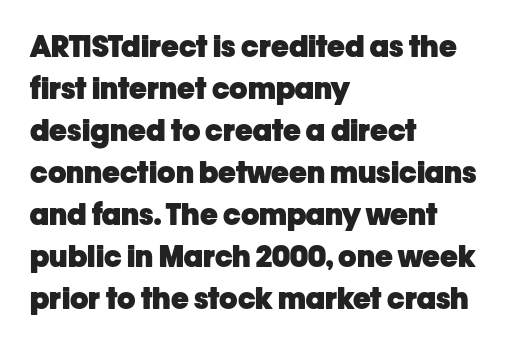
The image shows 30 px heavy sans-serif type, upright; set left-aligned, normal line spacing (1.4x), normal letter spacing, not underlined; low stroke contrast and a medium x-height.
